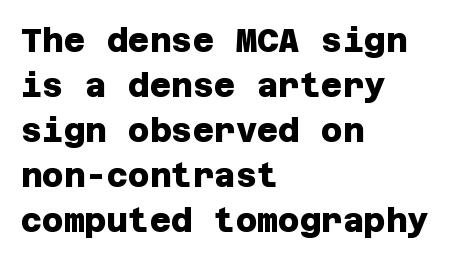
{"serif": "no", "bold": "yes", "weight": "heavy", "width": "normal", "stroke_contrast": "low", "x_height": "large", "underline": "no", "align": "left", "line_spacing": "normal", "line_spacing_ratio": 1.36, "letter_spacing": "normal", "letter_spacing_em": 0.0, "glyph_px": 33}
